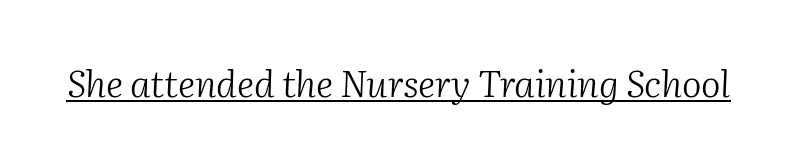
Q: Is the text bold? A: No.
Q: Is the text italic (slanted)? A: Yes, it leans right by about 2 degrees.
Q: Is the typeface a serif or a sans-serif typeface? A: Serif.
Q: Is the text underlined? A: Yes.
Q: Is the spacing between letters normal or unusually wide? A: Normal.
Q: Width (condensed, normal, or wide)? A: Normal.
Q: Stroke contrast? A: Medium.
Q: x-height? A: Medium.
Q: Monospaced? A: No.
